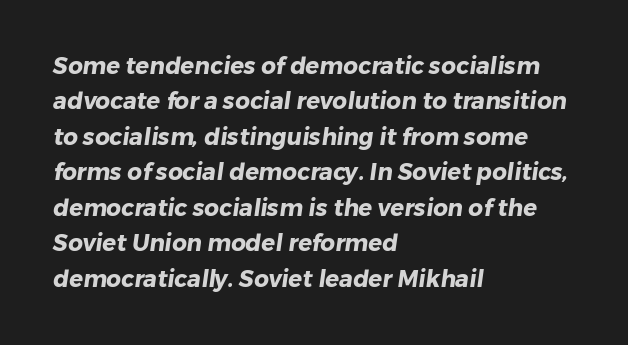
{"bold": "yes", "underline": "no", "align": "left", "line_spacing": "normal", "line_spacing_ratio": 1.54, "letter_spacing": "normal", "letter_spacing_em": 0.0, "glyph_px": 23}
